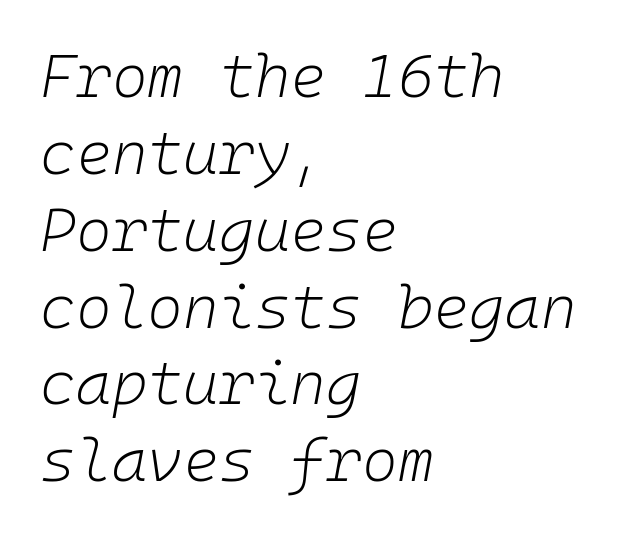
In CSS terms this would be text-align: left. The gaps between neighbouring characters are ordinary and unremarkable. Notice how descenders clear the ascenders below comfortably — that's standard leading. Quick note: underline off. Monospaced: the letters line up in strict vertical columns. Vertical stems look standard width or narrower in stroke.
